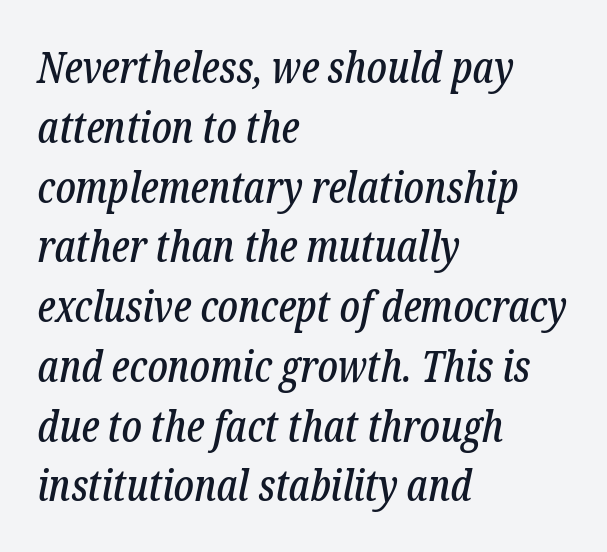
{"serif": "yes", "italic": "yes", "lean": "right", "slant_degrees": 12, "width": "condensed", "stroke_contrast": "low", "x_height": "medium", "monospaced": "no", "underline": "no", "align": "left", "line_spacing": "normal", "line_spacing_ratio": 1.39, "letter_spacing": "normal", "letter_spacing_em": 0.0, "glyph_px": 43}
